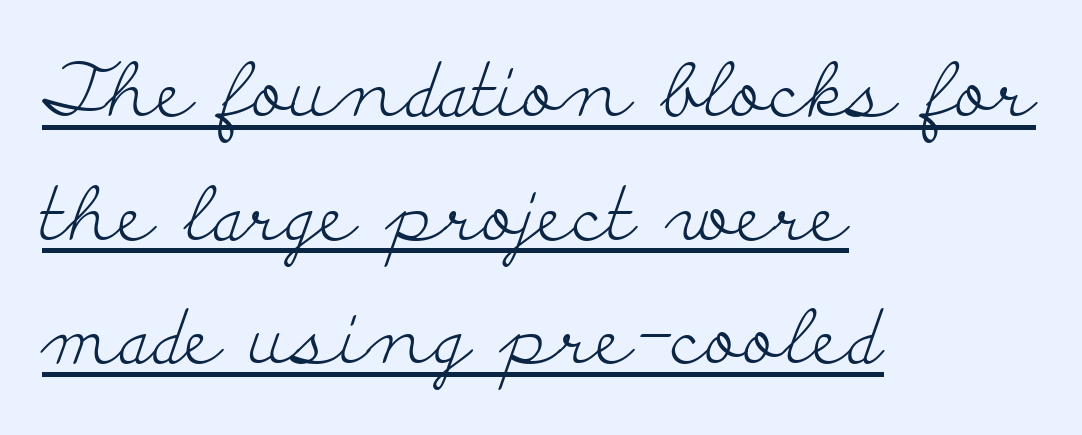
The image shows 75 px light, wide serif type; set left-aligned, normal line spacing (1.65x), normal letter spacing, underlined; low stroke contrast and a small x-height.
